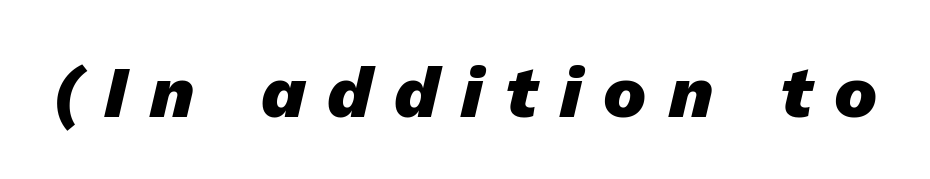
The image shows 72 px heavy type, italic (leaning right); set unusually wide letter spacing (+0.31 em), not underlined; low stroke contrast and a medium x-height.
